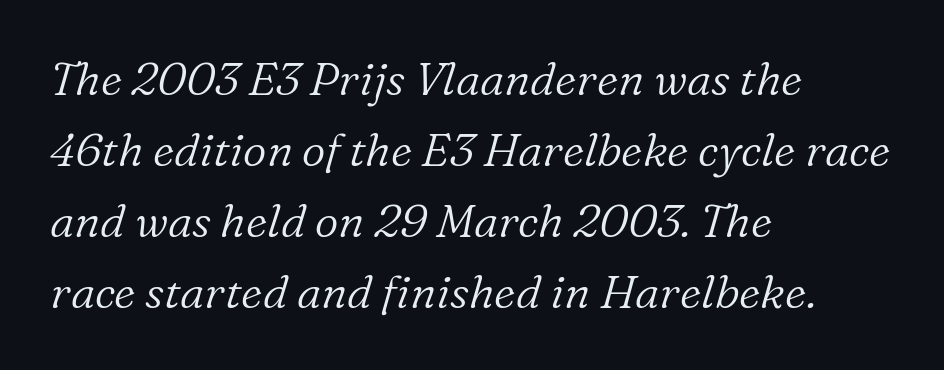
{"serif": "yes", "italic": "yes", "lean": "right", "slant_degrees": 16, "bold": "no", "weight": "light", "width": "normal", "stroke_contrast": "low", "x_height": "medium", "monospaced": "no", "underline": "no", "align": "left", "line_spacing": "normal", "line_spacing_ratio": 1.54, "letter_spacing": "normal", "letter_spacing_em": 0.0, "glyph_px": 46}
